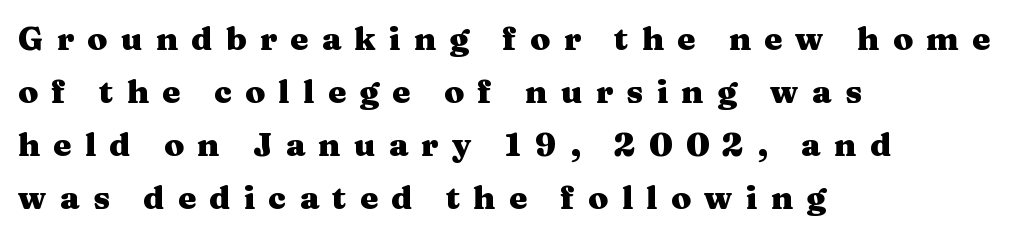
{"serif": "yes", "italic": "no", "bold": "yes", "weight": "heavy", "width": "wide", "stroke_contrast": "medium", "x_height": "medium", "monospaced": "no", "underline": "no", "align": "left", "line_spacing": "normal", "line_spacing_ratio": 1.66, "letter_spacing": "wide", "letter_spacing_em": 0.42, "glyph_px": 32}
